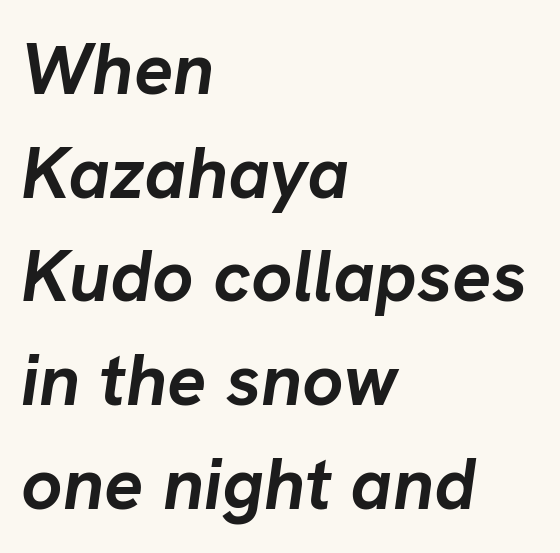
Style check: oblique. Compared with a centered layout, this one pins lines to the left instead. The line texture is even and compact thanks to regular tracking. The passage shown is typed in a proportional face where columns would drift.
